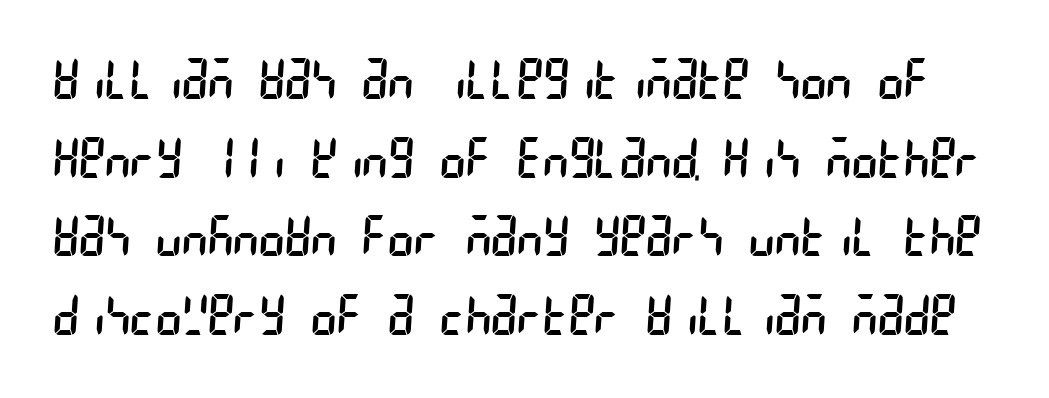
Q: Is the text bold? A: No.
Q: Is the typeface a serif or a sans-serif typeface? A: Sans-serif.
Q: Is the text underlined? A: No.
Q: Is the spacing between letters normal or unusually wide? A: Normal.
Q: Is the spacing between lines tight, normal or loose? A: Normal.
Q: Width (condensed, normal, or wide)? A: Condensed.
Q: Stroke contrast? A: Low.
Q: x-height? A: Large.
